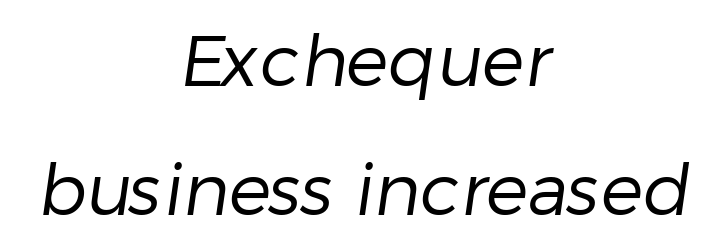
Spacing between characters is what you'd get straight out of the box. The text block is weighted toward neither margin, spreading evenly from the middle. No feet cap the strokes, marking this as sans-serif type. Is this a heavy cut? Hardly; it is regular or lighter. Unmarked baselines from the first word to the last. Looks like regular typesetting: each glyph gets only the width it needs.
